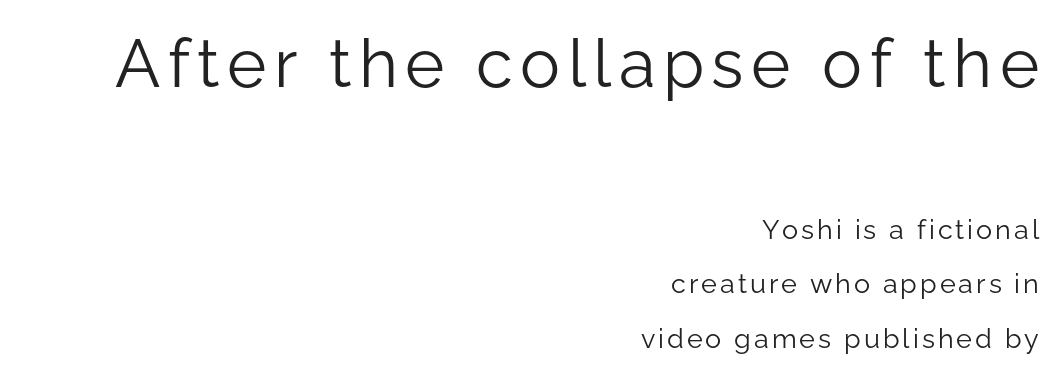
{"serif": "no", "italic": "no", "bold": "no", "weight": "light", "width": "normal", "stroke_contrast": "low", "x_height": "medium", "monospaced": "no", "underline": "no", "align": "right", "line_spacing": "loose", "line_spacing_ratio": 2.02, "larger_block": "first", "size_ratio": 2.48, "glyph_px": 67}
